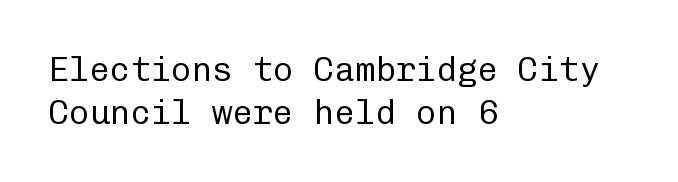
{"serif": "no", "italic": "no", "bold": "no", "weight": "regular", "width": "normal", "stroke_contrast": "low", "x_height": "medium", "monospaced": "yes", "underline": "no", "align": "left", "line_spacing": "normal", "line_spacing_ratio": 1.26, "letter_spacing": "normal", "letter_spacing_em": 0.0, "glyph_px": 34}
